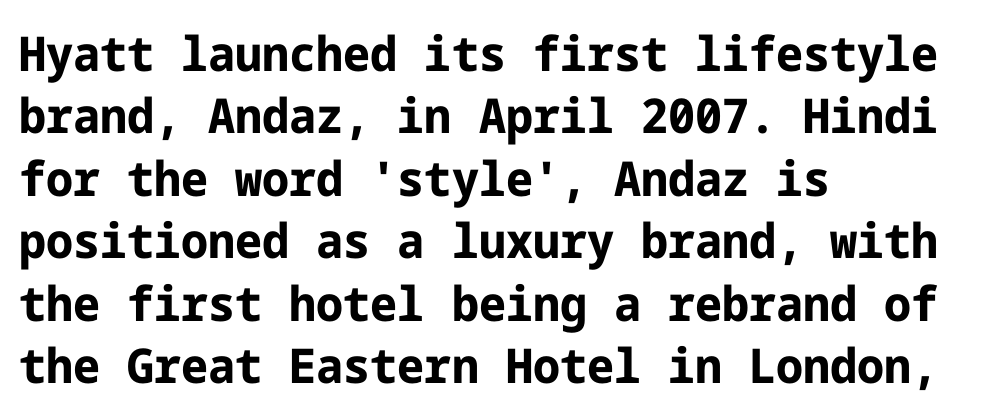
{"serif": "no", "italic": "no", "bold": "yes", "weight": "bold", "width": "normal", "stroke_contrast": "low", "x_height": "medium", "underline": "no", "align": "left", "line_spacing": "normal", "line_spacing_ratio": 1.3, "letter_spacing": "normal", "letter_spacing_em": 0.0, "glyph_px": 48}
